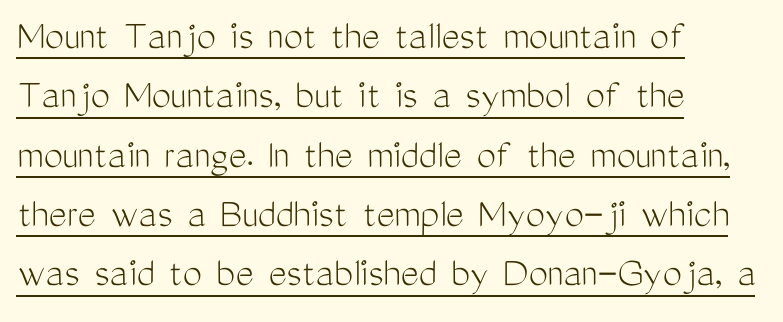
{"serif": "no", "italic": "no", "bold": "no", "weight": "light", "width": "condensed", "stroke_contrast": "medium", "x_height": "medium", "monospaced": "no", "underline": "yes", "align": "left", "line_spacing": "normal", "line_spacing_ratio": 1.38, "letter_spacing": "normal", "letter_spacing_em": 0.0, "glyph_px": 43}
